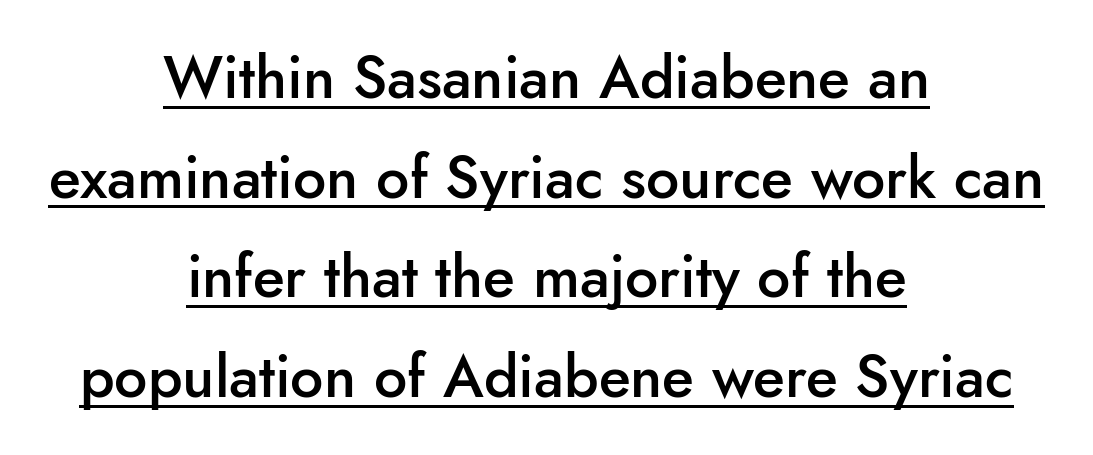
The typeface chosen for these lines omits serifs. This sample is center-justified, so both line endings float freely. The letterforms sit shoulder to shoulder at normal distance. Stems and bowls a touch heavier than normal — semibold.
